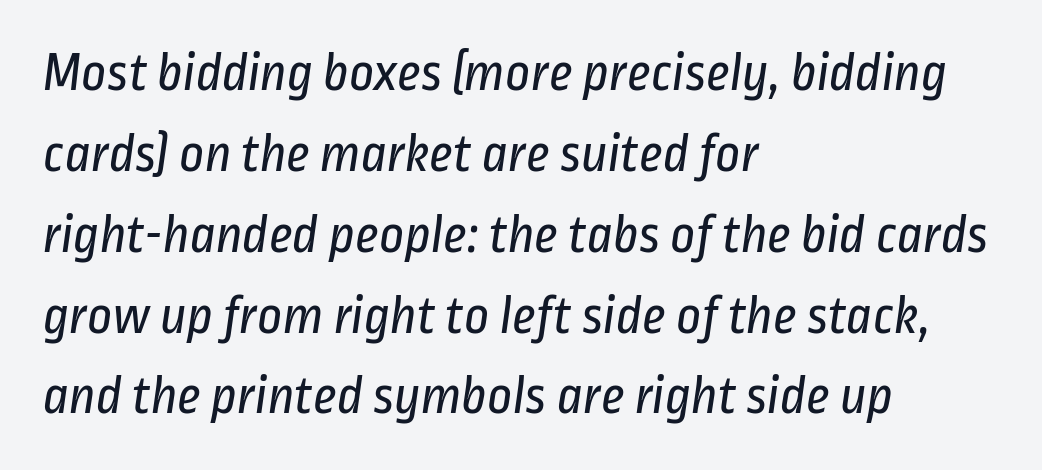
{"serif": "no", "bold": "no", "weight": "regular", "width": "condensed", "stroke_contrast": "low", "x_height": "medium", "monospaced": "no", "underline": "no", "align": "left", "line_spacing": "normal", "line_spacing_ratio": 1.47, "letter_spacing": "normal", "letter_spacing_em": 0.0, "glyph_px": 55}
